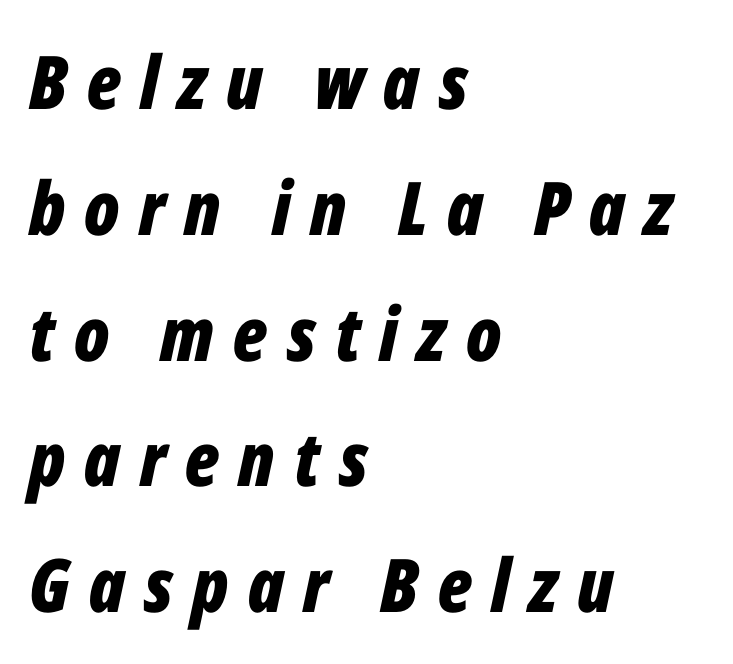
Teacher's note: observe the even left margin — that is flush-left alignment. Its strokes are broad and dark, the hallmark of bold type. Italic? Definitely — the glyphs are oblique. Is the letter spacing exaggerated? Yes — the characters are pushed far apart.
